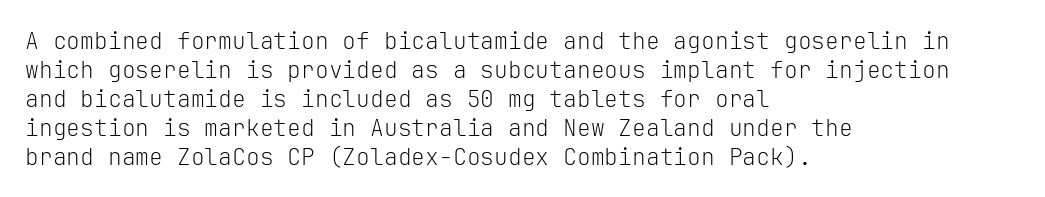
The image shows 23 px text type, upright; set left-aligned, normal line spacing (1.26x), normal letter spacing, not underlined.
